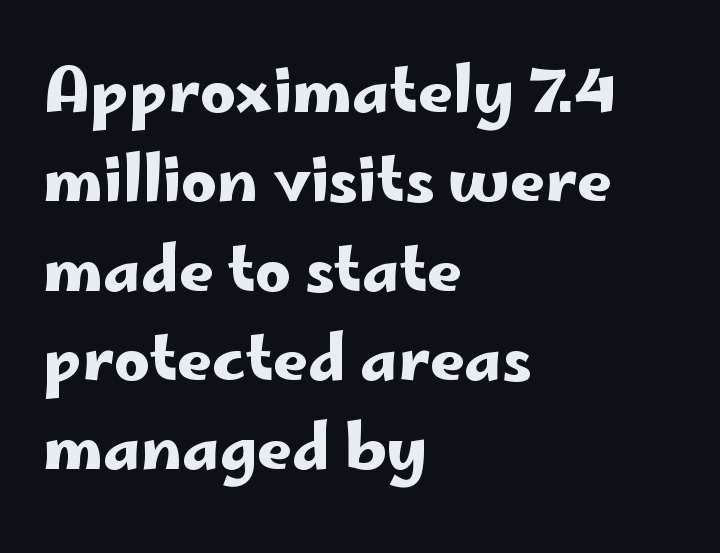
The image shows 62 px wide sans-serif type, upright; set left-aligned, normal line spacing (1.44x), normal letter spacing, not underlined; low stroke contrast and a small x-height.
